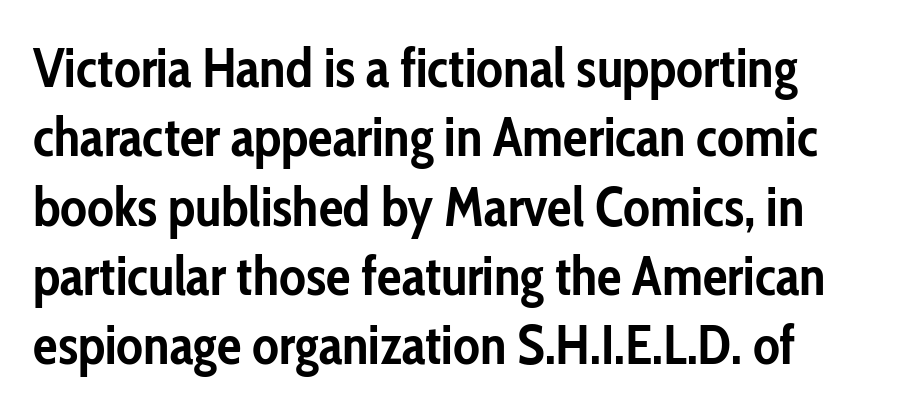
{"serif": "no", "italic": "no", "bold": "yes", "weight": "semibold", "width": "condensed", "stroke_contrast": "low", "x_height": "medium", "monospaced": "no", "underline": "no", "line_spacing": "normal", "line_spacing_ratio": 1.26, "letter_spacing": "normal", "letter_spacing_em": 0.0, "glyph_px": 55}
